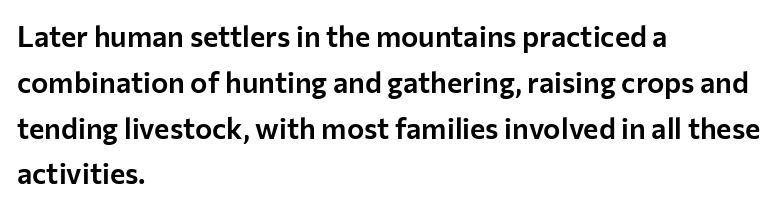
{"serif": "no", "italic": "no", "width": "normal", "stroke_contrast": "low", "x_height": "medium", "monospaced": "no", "underline": "no", "align": "left", "line_spacing": "normal", "line_spacing_ratio": 1.58, "letter_spacing": "normal", "letter_spacing_em": 0.0, "glyph_px": 29}
